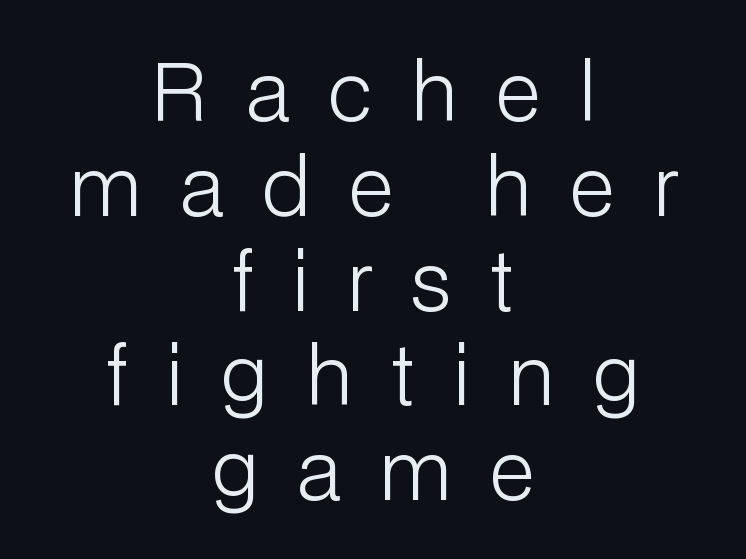
The image shows 79 px light sans-serif type, upright; set centered, line spacing 1.2x, unusually wide letter spacing (+0.49 em), not underlined; low stroke contrast and a medium x-height.
